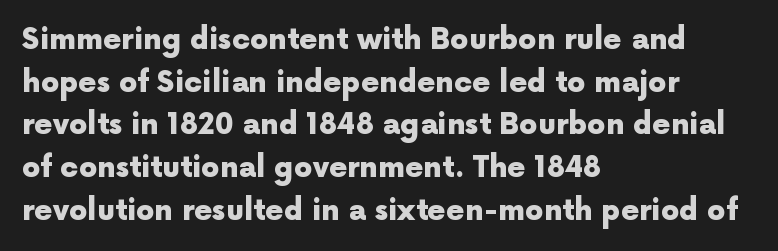
The image shows 29 px heavy sans-serif type, upright; set left-aligned, normal line spacing (1.47x), normal letter spacing, not underlined; a medium x-height.
